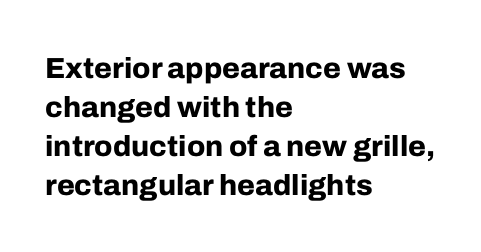
The image shows 29 px bold sans-serif type, upright; set left-aligned, normal line spacing (1.34x), normal letter spacing, not underlined; low stroke contrast and a medium x-height.
